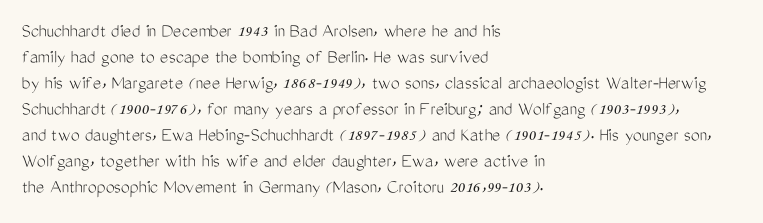
The image shows 20 px text type, upright; set left-aligned, normal line spacing (1.3x), normal letter spacing, not underlined.
